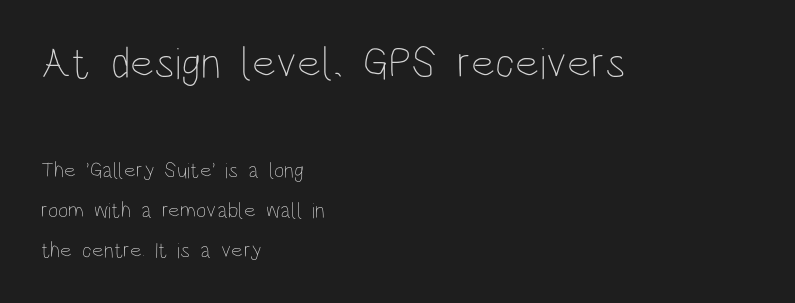
Q: Is the text bold? A: No.
Q: Is the text italic (slanted)? A: No, it is upright.
Q: Is the text underlined? A: No.
Q: How is the paragraph aligned? A: Left-aligned.
Q: Is the spacing between letters normal or unusually wide? A: Normal.
Q: Which block of text is set in a larger size, the first (top) or the second (bottom)? A: The first (top) one.
Q: Width (condensed, normal, or wide)? A: Condensed.
Q: Stroke contrast? A: Low.
Q: x-height? A: Large.
Q: Monospaced? A: No.
